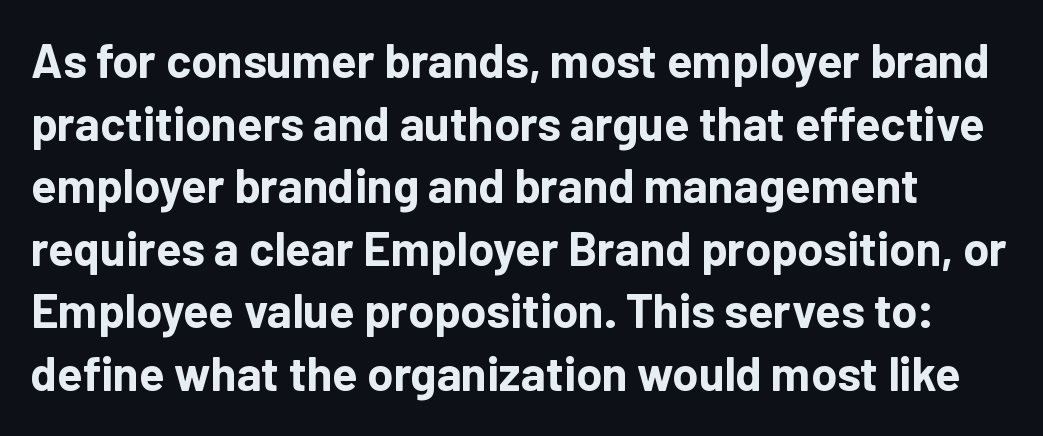
The strip under each line holds only bare page. Upright lettering throughout. Does extra space separate the letters? No, they use regular spacing. Character widths vary here, with narrow letters taking less room than wide ones. Each new line begins a customary step beneath the previous one.
